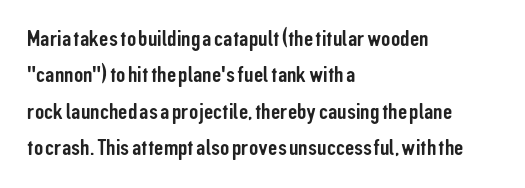
Q: Is the text italic (slanted)? A: No, it is upright.
Q: Is the text underlined? A: No.
Q: How is the paragraph aligned? A: Left-aligned.
Q: Is the spacing between letters normal or unusually wide? A: Normal.
Q: Is the spacing between lines tight, normal or loose? A: Normal.
